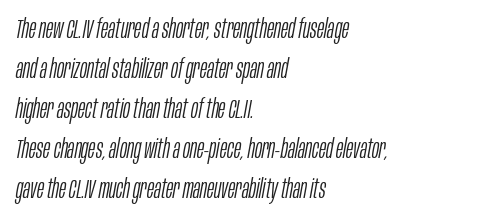
The image shows 27 px text type, italic (leaning right); set left-aligned, normal line spacing (1.48x), normal letter spacing, not underlined.
